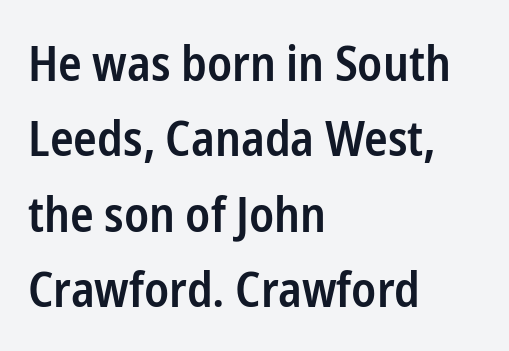
The image shows 49 px semibold, condensed sans-serif type, upright; set left-aligned, normal line spacing (1.54x), normal letter spacing, not underlined; low stroke contrast and a medium x-height.
